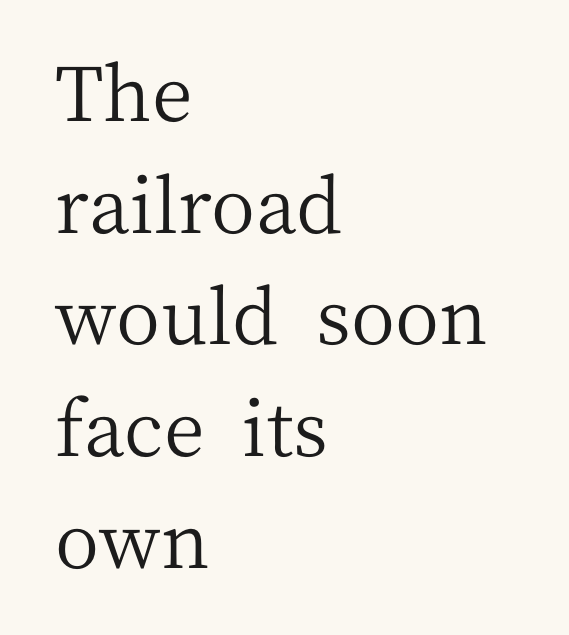
Horizontal alignment here is leftward, the default for most running prose. This rendering employs a face with finishing strokes, i.e., a serif. Line spacing here is normal. Each letter keeps its own natural width here, so spacing adapts to shape.
